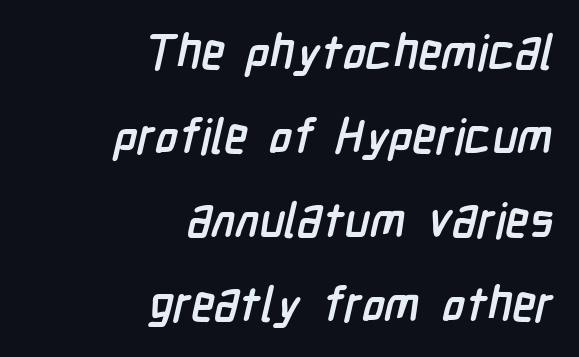
Q: Is the text bold? A: Yes.
Q: Is the typeface a serif or a sans-serif typeface? A: Sans-serif.
Q: Is the text underlined? A: No.
Q: How is the paragraph aligned? A: Right-aligned.
Q: Is the spacing between letters normal or unusually wide? A: Normal.
Q: Width (condensed, normal, or wide)? A: Condensed.
Q: Stroke contrast? A: Low.
Q: x-height? A: Medium.
Q: Monospaced? A: No.
